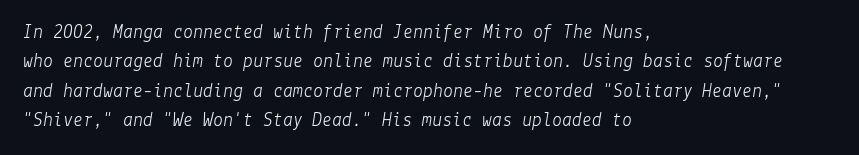
The image shows 20 px text type, italic (leaning right); set left-aligned, normal line spacing (1.47x), normal letter spacing, not underlined.
